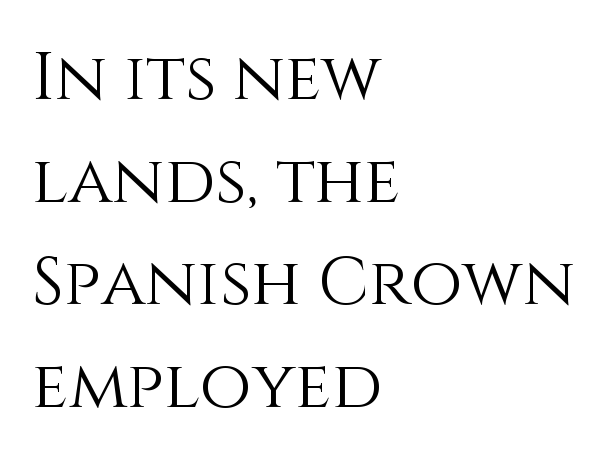
The paragraph has a hard left edge and a soft right edge. Here the designer chose a conventional face with non-uniform glyph widths. Nope, not italic — everything's standing straight. Weight: in the light-to-regular range.
